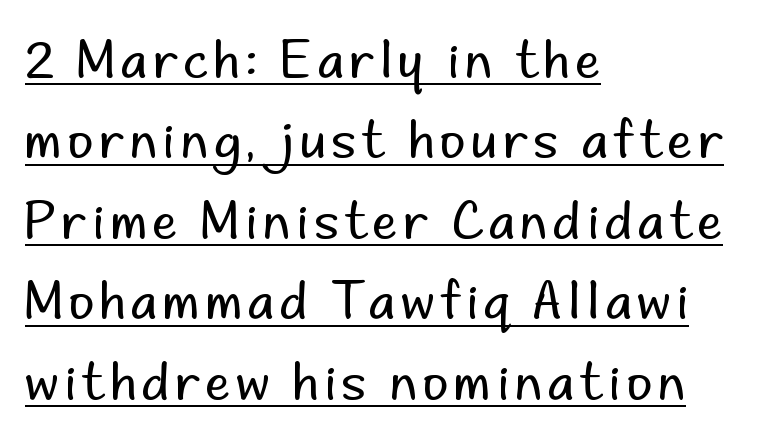
In CSS terms this would be text-align: left. Typographically, this falls in the sans-serif category. The letters advance in unequal steps, a hallmark of proportional type. A roman cut, with each character standing at attention. Leading matches the norm, producing a regular column.
